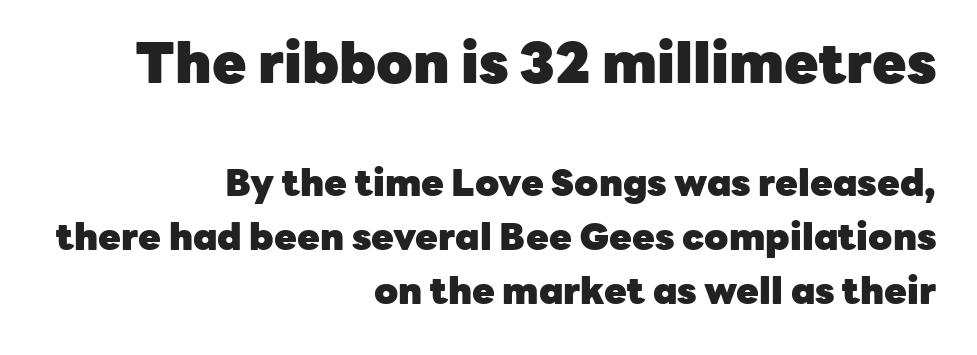
This is the regular roman posture of the typeface. What's the leading like? Ordinary, nothing unusual. The face used here is proportionally spaced, like ordinary book or web type. The baseline area is clear.
